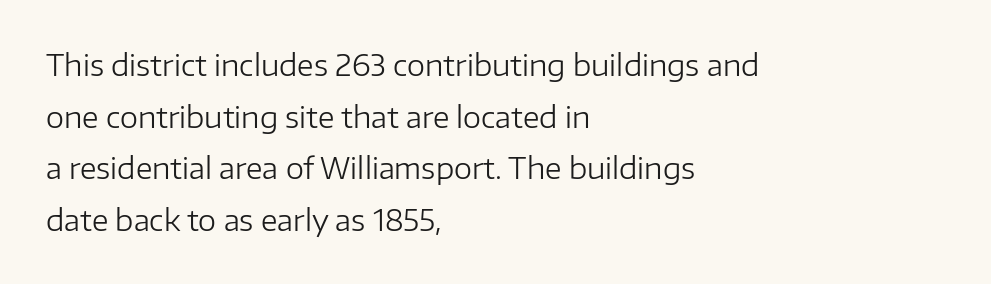
The image shows 29 px regular-weight sans-serif type, upright; set left-aligned, line spacing 1.78x, normal letter spacing, not underlined; low stroke contrast and a medium x-height.
